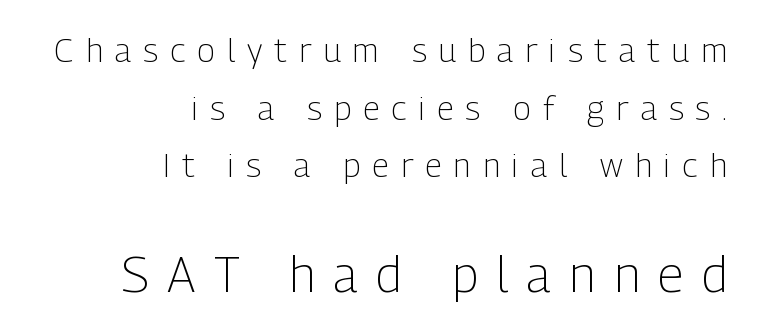
Underline: absent. Nothing heavy about these letters — not bold at all. Caption: upper text group reduced, lower text group enlarged. The lettering stays uniformly vertical, giving the passage a roman look. A sans-serif font was chosen for this passage. The rendering inserts visible extra space after every character.
